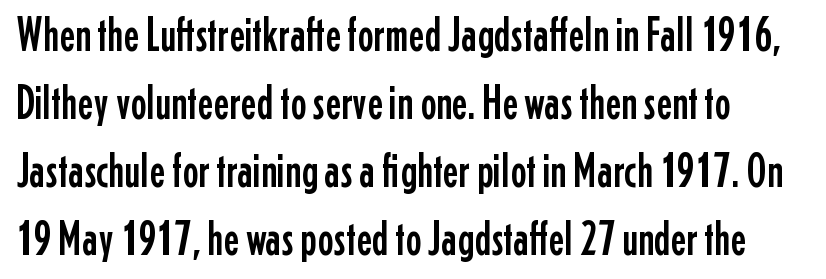
Q: Is the text italic (slanted)? A: No, it is upright.
Q: Is the typeface a serif or a sans-serif typeface? A: Sans-serif.
Q: Is the text underlined? A: No.
Q: How is the paragraph aligned? A: Left-aligned.
Q: Is the spacing between letters normal or unusually wide? A: Normal.
Q: Is the spacing between lines tight, normal or loose? A: Normal.
Q: Width (condensed, normal, or wide)? A: Condensed.
Q: Stroke contrast? A: Low.
Q: x-height? A: Medium.
Q: Monospaced? A: No.
